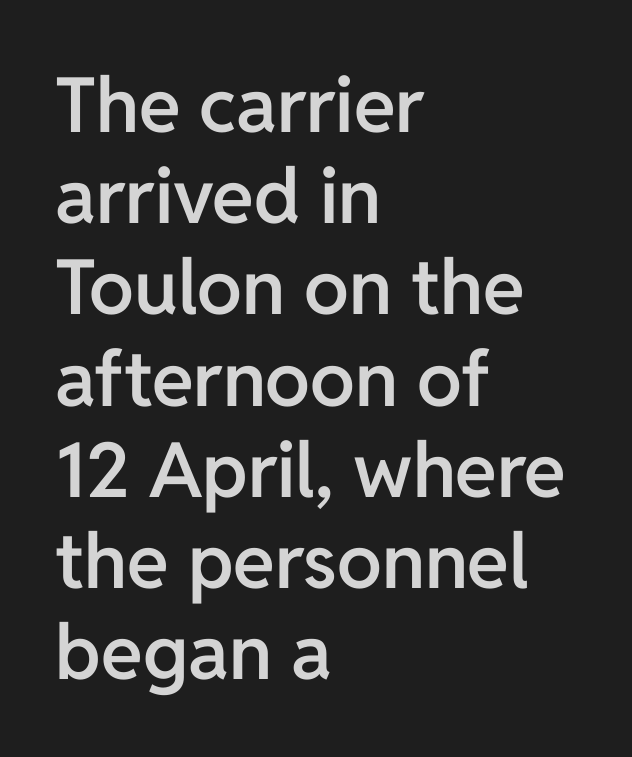
Q: Is the text bold? A: Semi-bold.
Q: Is the text italic (slanted)? A: No, it is upright.
Q: Is the typeface a serif or a sans-serif typeface? A: Sans-serif.
Q: Is the text underlined? A: No.
Q: How is the paragraph aligned? A: Left-aligned.
Q: Is the spacing between letters normal or unusually wide? A: Normal.
Q: Width (condensed, normal, or wide)? A: Normal.
Q: Stroke contrast? A: Low.
Q: x-height? A: Medium.
Q: Monospaced? A: No.
